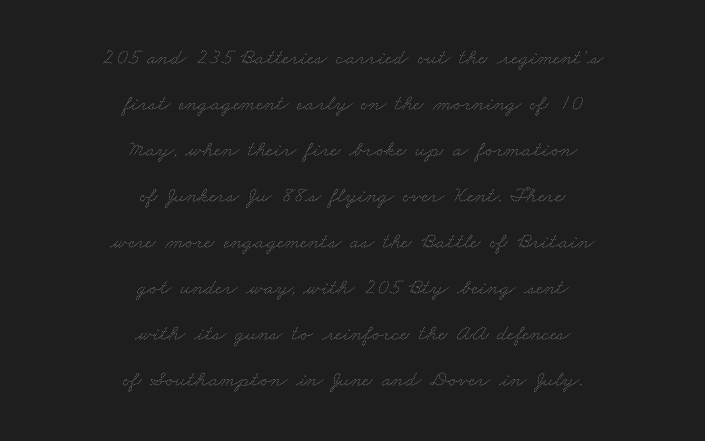
Q: Is the text bold? A: No.
Q: Is the text underlined? A: No.
Q: How is the paragraph aligned? A: Centered.
Q: Is the spacing between letters normal or unusually wide? A: Normal.
Q: Is the spacing between lines tight, normal or loose? A: Loose.
